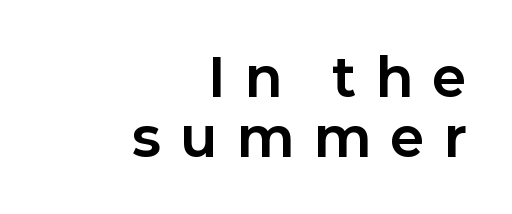
{"serif": "no", "italic": "no", "bold": "yes", "weight": "bold", "width": "normal", "stroke_contrast": "low", "x_height": "medium", "monospaced": "no", "underline": "no", "align": "right", "line_spacing": "tight", "line_spacing_ratio": 1.15, "letter_spacing": "wide", "letter_spacing_em": 0.39, "glyph_px": 52}
